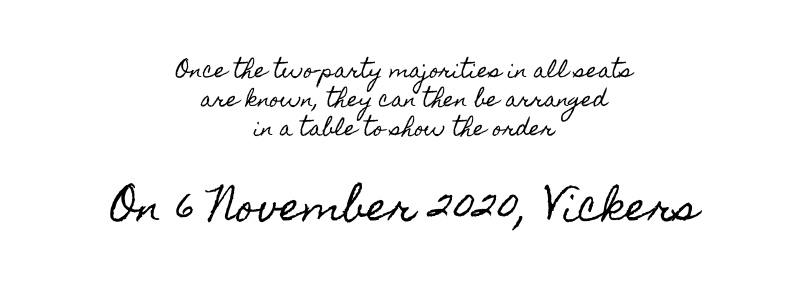
{"width": "condensed", "x_height": "small", "monospaced": "no", "underline": "no", "align": "center", "line_spacing": "normal", "line_spacing_ratio": 1.44, "letter_spacing": "normal", "letter_spacing_em": 0.0, "larger_block": "second", "size_ratio": 1.95, "glyph_px": 39}
